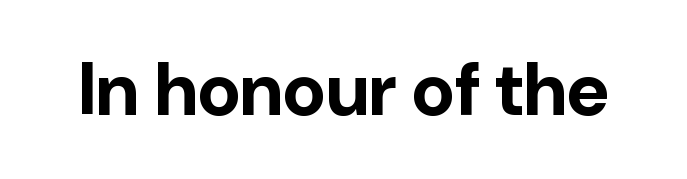
The image shows 74 px bold sans-serif type, upright; set normal letter spacing, not underlined; low stroke contrast and a medium x-height.
